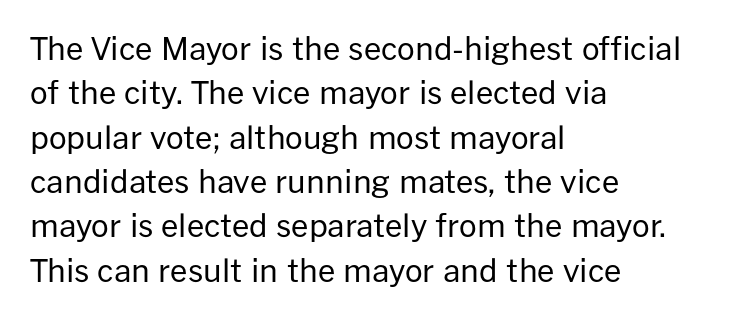
The image shows 31 px regular-weight sans-serif type, upright; set left-aligned, normal line spacing (1.43x), normal letter spacing, not underlined; low stroke contrast and a medium x-height.
